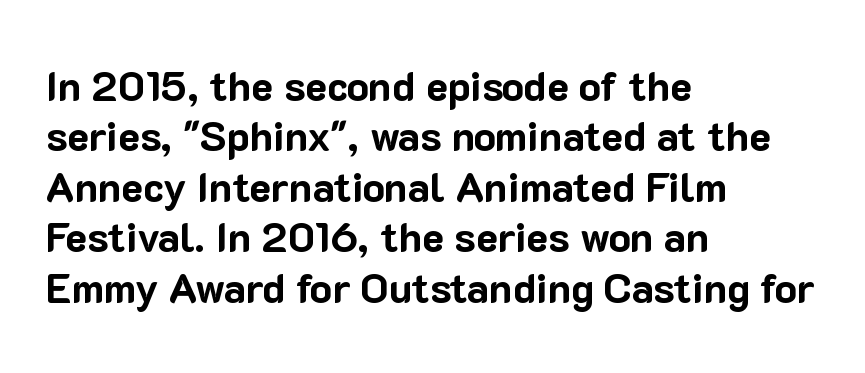
{"serif": "no", "italic": "no", "bold": "yes", "weight": "bold", "width": "normal", "stroke_contrast": "low", "x_height": "medium", "monospaced": "no", "underline": "no", "align": "left", "line_spacing_ratio": 1.23, "letter_spacing": "normal", "letter_spacing_em": 0.0, "glyph_px": 41}
